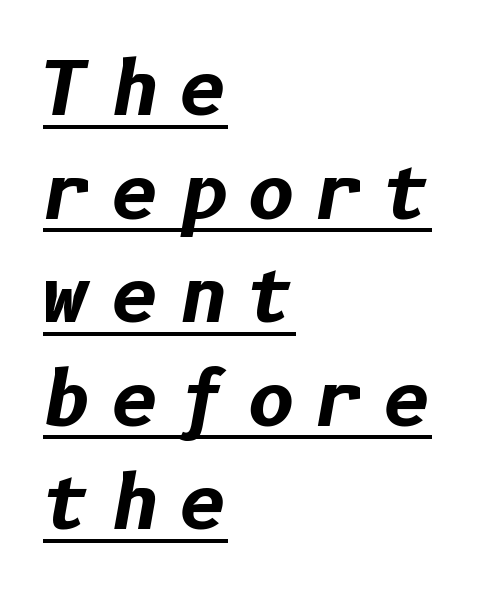
The image shows 74 px bold type, italic (leaning right); set left-aligned, normal line spacing (1.4x), unusually wide letter spacing (+0.27 em), underlined; low stroke contrast and a medium x-height.
